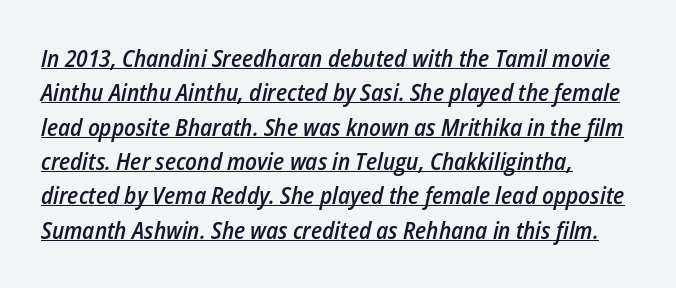
Q: Is the text bold? A: Semi-bold.
Q: Is the text italic (slanted)? A: Yes, it leans right by about 12 degrees.
Q: Is the text underlined? A: Yes.
Q: How is the paragraph aligned? A: Left-aligned.
Q: Is the spacing between letters normal or unusually wide? A: Normal.
Q: Is the spacing between lines tight, normal or loose? A: Normal.
